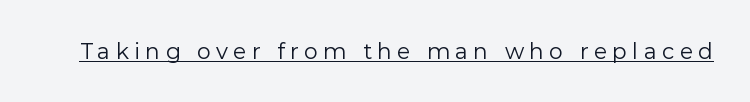
Honestly, the letter spacing is so wide it's the main thing you notice. Bold? No — there's no thickening of the strokes. Quick note: not italic, upright. This is underlined copy, the kind a proofreader might mark for attention.
